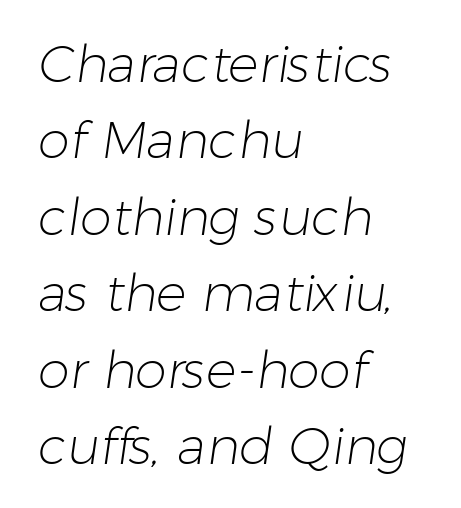
{"serif": "no", "bold": "no", "weight": "light", "width": "normal", "stroke_contrast": "low", "x_height": "medium", "monospaced": "no", "underline": "no", "align": "left", "line_spacing": "normal", "line_spacing_ratio": 1.5, "letter_spacing": "normal", "letter_spacing_em": 0.0, "glyph_px": 51}
